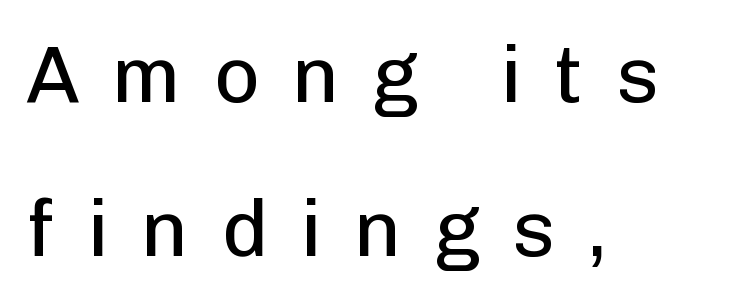
The image shows 80 px regular-weight sans-serif type, upright; set left-aligned, loose line spacing (1.93x), unusually wide letter spacing (+0.4 em), not underlined; low stroke contrast and a medium x-height.
